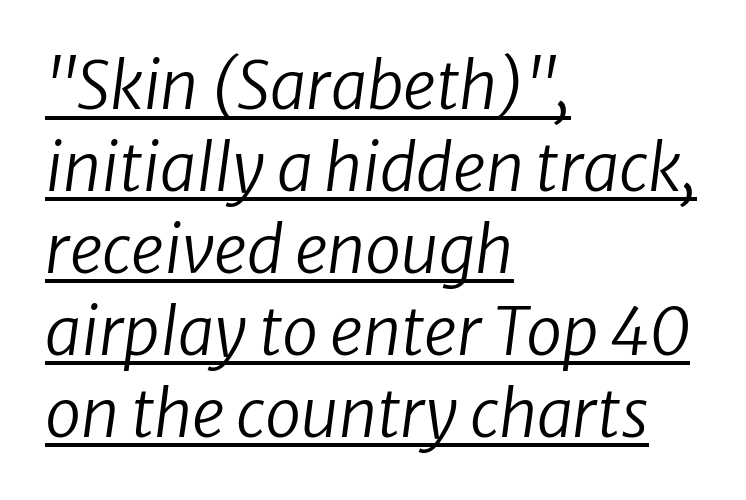
Compared with typical paragraphs, the rows here are spaced about the same. Is the type slanted? Yes — the strokes lean at a clear angle. Weight: not bold — regular or lighter. What stands out about the letter spacing? Nothing — it is the standard amount. Every row of glyphs begins at an identical x-position on the left. The letters advance in unequal steps, a hallmark of proportional type.
